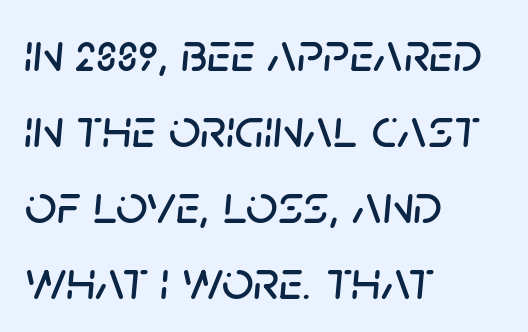
{"italic": "yes", "lean": "right", "slant_degrees": 5, "width": "normal", "stroke_contrast": "low", "x_height": "large", "monospaced": "no", "underline": "no", "align": "left", "line_spacing": "normal", "line_spacing_ratio": 1.36, "letter_spacing": "normal", "letter_spacing_em": 0.0, "glyph_px": 56}
